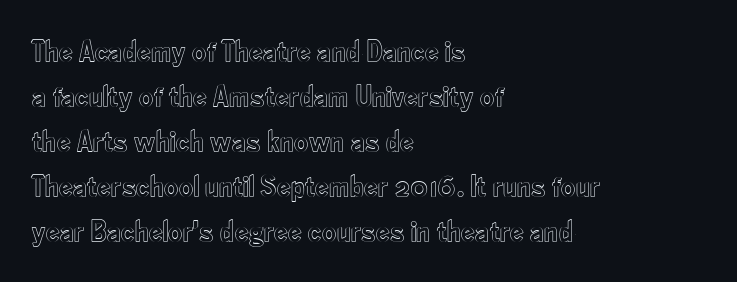
The image shows 31 px condensed type, upright; set left-aligned, normal line spacing (1.45x), normal letter spacing, not underlined; a small x-height.
